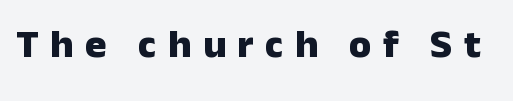
{"serif": "no", "italic": "no", "bold": "yes", "weight": "heavy", "width": "normal", "stroke_contrast": "low", "x_height": "medium", "monospaced": "no", "underline": "no", "letter_spacing": "wide", "letter_spacing_em": 0.29, "glyph_px": 40}
